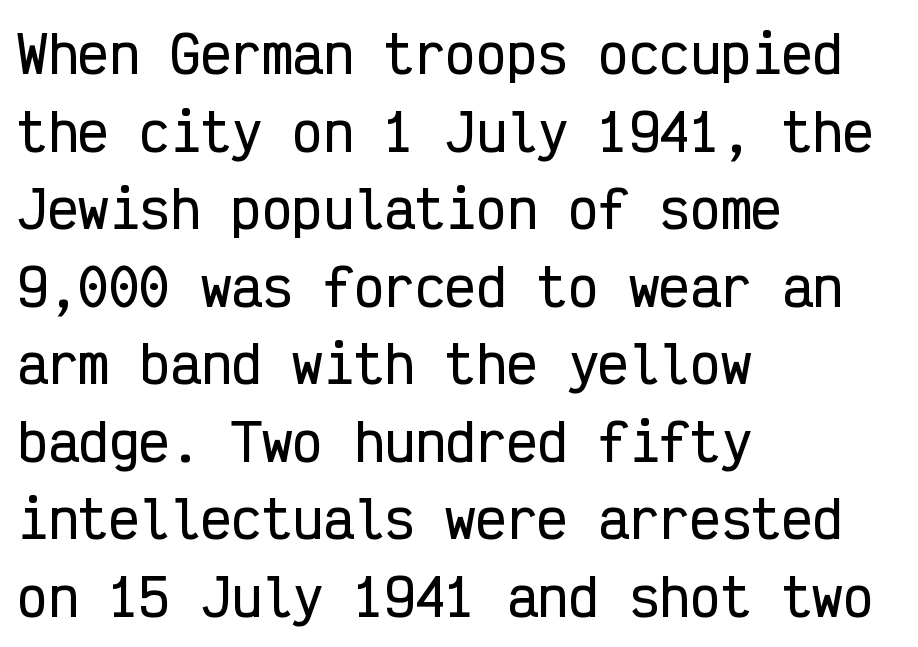
The letters march in equal steps, a hallmark of fixed-pitch type. Is the letter spacing exaggerated? No — it looks like the ordinary default. The type sits square on the baseline with zero lean. This rendering employs a face without finishing strokes, i.e., a sans-serif. Does the copy run flush right? No — it runs flush left. The space beneath each line is pristine and unruled.
